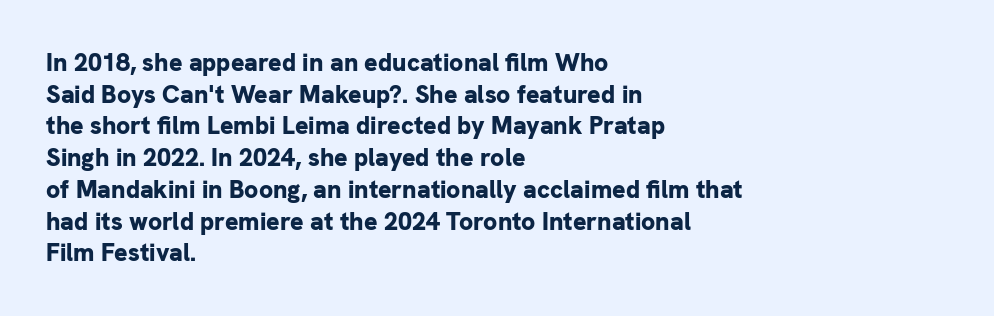
{"italic": "no", "bold": "yes", "underline": "no", "align": "left", "line_spacing": "normal", "line_spacing_ratio": 1.27, "letter_spacing": "normal", "letter_spacing_em": 0.0, "glyph_px": 25}
